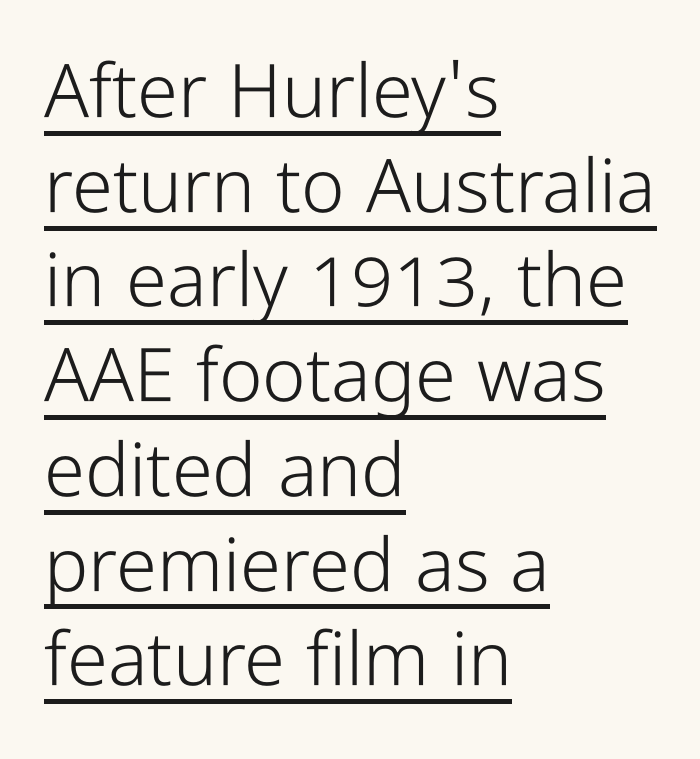
Q: Is the text bold? A: No.
Q: Is the text italic (slanted)? A: No, it is upright.
Q: Is the typeface a serif or a sans-serif typeface? A: Sans-serif.
Q: Is the text underlined? A: Yes.
Q: How is the paragraph aligned? A: Left-aligned.
Q: Is the spacing between letters normal or unusually wide? A: Normal.
Q: Is the spacing between lines tight, normal or loose? A: Normal.
Q: Width (condensed, normal, or wide)? A: Condensed.
Q: Stroke contrast? A: Low.
Q: x-height? A: Medium.
Q: Monospaced? A: No.
